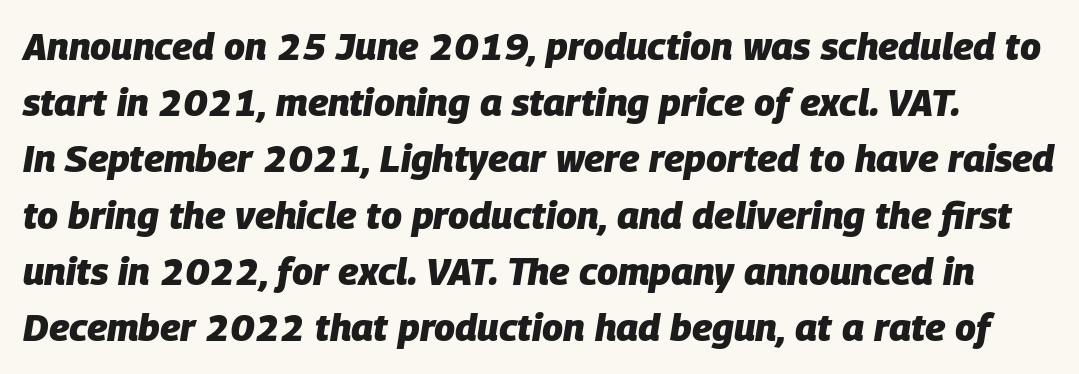
{"italic": "yes", "lean": "right", "slant_degrees": 9, "bold": "yes", "weight": "heavy", "width": "normal", "stroke_contrast": "low", "x_height": "large", "monospaced": "no", "underline": "no", "line_spacing": "normal", "line_spacing_ratio": 1.48, "letter_spacing": "normal", "letter_spacing_em": 0.0, "glyph_px": 38}
